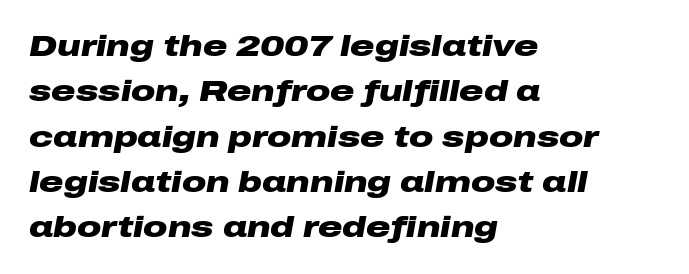
{"italic": "yes", "lean": "right", "slant_degrees": 10, "bold": "yes", "weight": "heavy", "width": "wide", "stroke_contrast": "low", "x_height": "medium", "monospaced": "no", "underline": "no", "align": "left", "line_spacing": "normal", "line_spacing_ratio": 1.51, "letter_spacing": "normal", "letter_spacing_em": 0.0, "glyph_px": 30}
